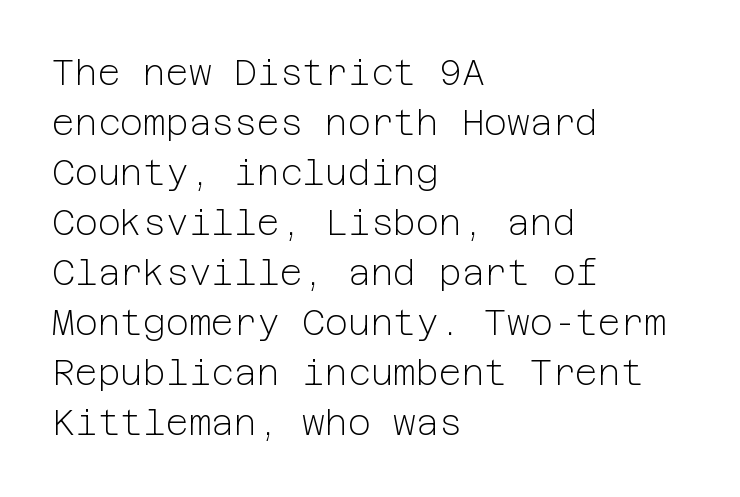
The image shows 35 px light sans-serif type, upright; set left-aligned, normal line spacing (1.43x), normal letter spacing, not underlined; low stroke contrast and a medium x-height.
